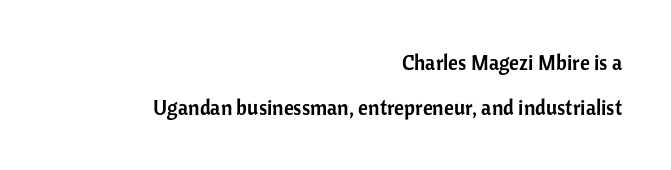
Q: Is the text italic (slanted)? A: No, it is upright.
Q: Is the text underlined? A: No.
Q: How is the paragraph aligned? A: Right-aligned.
Q: Is the spacing between letters normal or unusually wide? A: Normal.
Q: Is the spacing between lines tight, normal or loose? A: Loose.
